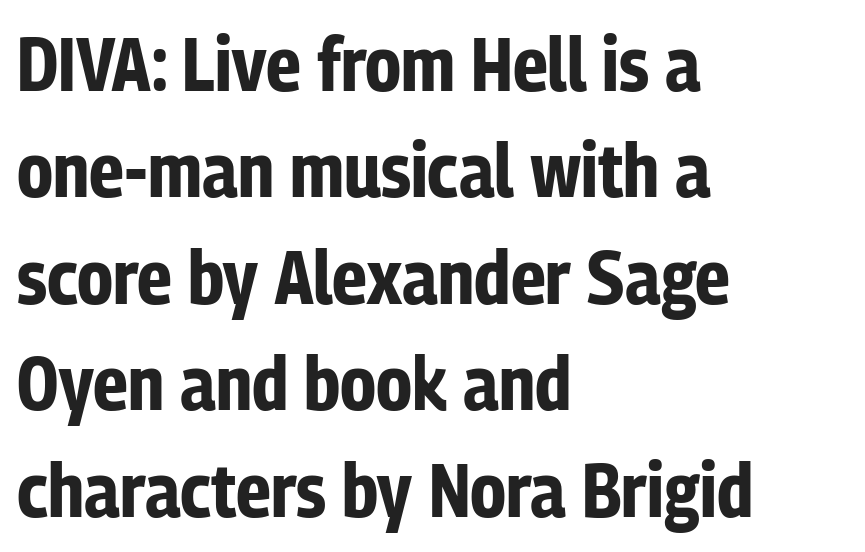
The ragged edge is on the right, which tells us the setting is flush left. Words float on clear page, feet unadorned. Character widths vary here, with narrow letters taking less room than wide ones. The passage shown is emphatically bold. Regarding leading, the lines here are spaced in the standard way. The text was rendered using a sans face with plain stroke endings.
